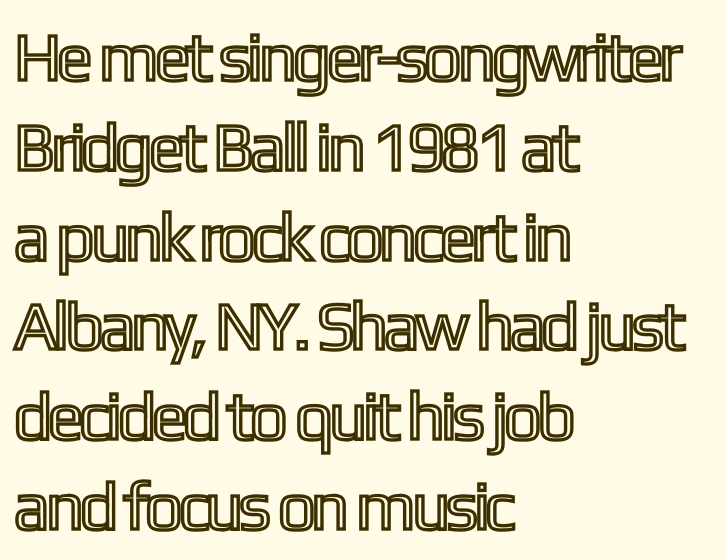
Q: Is the text italic (slanted)? A: No, it is upright.
Q: Is the text underlined? A: No.
Q: How is the paragraph aligned? A: Left-aligned.
Q: Is the spacing between letters normal or unusually wide? A: Normal.
Q: Is the spacing between lines tight, normal or loose? A: Normal.
Q: Width (condensed, normal, or wide)? A: Condensed.
Q: x-height? A: Medium.
Q: Monospaced? A: No.
